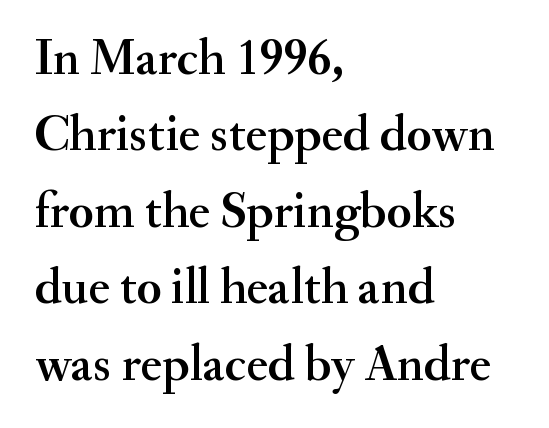
{"serif": "yes", "italic": "no", "width": "normal", "stroke_contrast": "medium", "x_height": "small", "monospaced": "no", "underline": "no", "align": "left", "line_spacing": "normal", "line_spacing_ratio": 1.5, "letter_spacing": "normal", "letter_spacing_em": 0.0, "glyph_px": 51}
